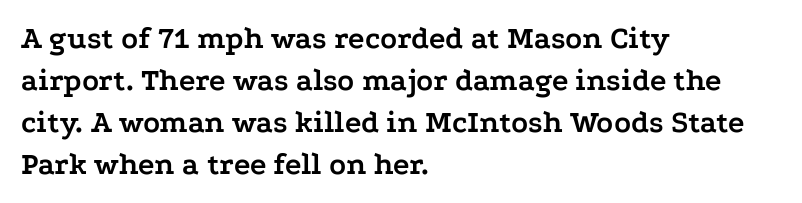
Q: Is the text bold? A: Yes.
Q: Is the text italic (slanted)? A: No, it is upright.
Q: Is the typeface a serif or a sans-serif typeface? A: Serif.
Q: Is the text underlined? A: No.
Q: How is the paragraph aligned? A: Left-aligned.
Q: Is the spacing between letters normal or unusually wide? A: Normal.
Q: Is the spacing between lines tight, normal or loose? A: Normal.
Q: Width (condensed, normal, or wide)? A: Wide.
Q: Stroke contrast? A: Low.
Q: x-height? A: Medium.
Q: Monospaced? A: No.
